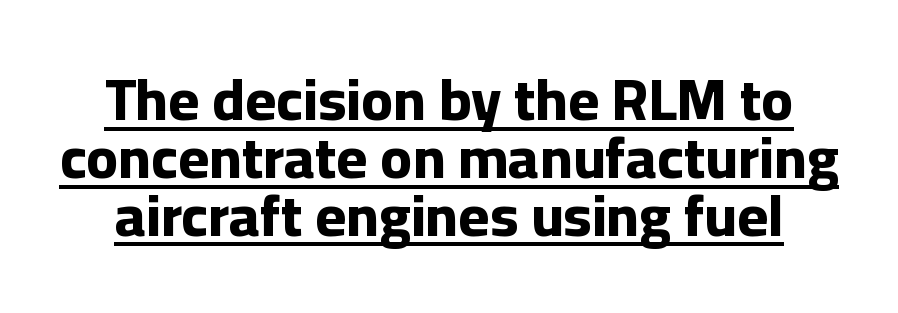
{"serif": "no", "italic": "no", "bold": "yes", "weight": "bold", "width": "normal", "stroke_contrast": "low", "x_height": "medium", "monospaced": "no", "underline": "yes", "align": "center", "line_spacing": "tight", "line_spacing_ratio": 0.98, "letter_spacing": "normal", "letter_spacing_em": 0.0, "glyph_px": 59}
